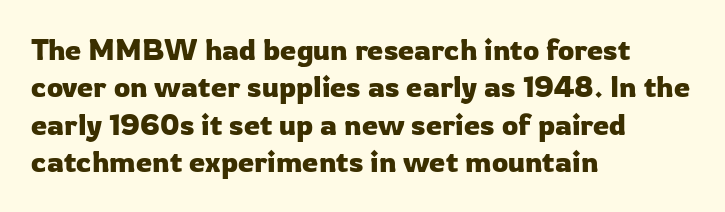
Q: Is the text italic (slanted)? A: No, it is upright.
Q: Is the typeface a serif or a sans-serif typeface? A: Sans-serif.
Q: Is the text underlined? A: No.
Q: How is the paragraph aligned? A: Left-aligned.
Q: Is the spacing between letters normal or unusually wide? A: Normal.
Q: Is the spacing between lines tight, normal or loose? A: Normal.
Q: Width (condensed, normal, or wide)? A: Normal.
Q: Stroke contrast? A: Low.
Q: x-height? A: Medium.
Q: Monospaced? A: No.
